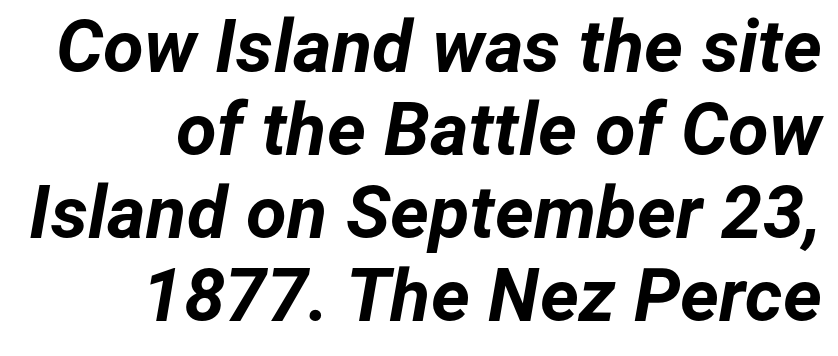
Q: Is the text bold? A: Yes.
Q: Is the text italic (slanted)? A: Yes, it leans right by about 12 degrees.
Q: Is the text underlined? A: No.
Q: How is the paragraph aligned? A: Right-aligned.
Q: Is the spacing between letters normal or unusually wide? A: Normal.
Q: Is the spacing between lines tight, normal or loose? A: Tight.
Q: Width (condensed, normal, or wide)? A: Normal.
Q: Stroke contrast? A: Low.
Q: x-height? A: Medium.
Q: Monospaced? A: No.
